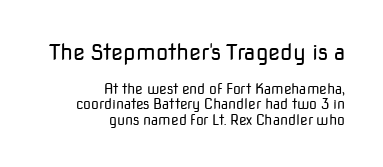
{"italic": "no", "bold": "no", "underline": "no", "align": "right", "line_spacing": "tight", "line_spacing_ratio": 1.1, "letter_spacing": "normal", "letter_spacing_em": 0.0, "larger_block": "first", "size_ratio": 1.57, "glyph_px": 22}
